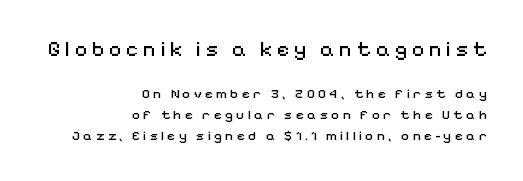
The image shows 21 px text type, upright; set right-aligned, normal line spacing (1.52x), unusually wide letter spacing (+0.23 em), not underlined; the first (top) block is 1.5x larger.
